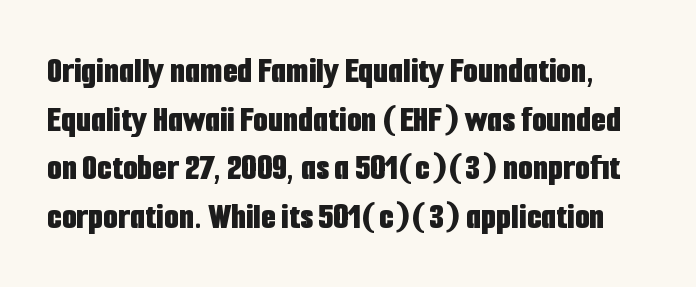
The image shows 38 px bold, condensed sans-serif type, upright; set normal line spacing (1.28x), normal letter spacing, not underlined; low stroke contrast and a medium x-height.
